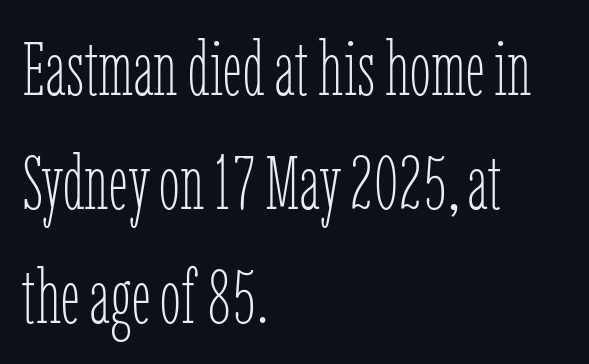
The image shows 76 px thin, condensed type, upright; set left-aligned, normal line spacing (1.5x), normal letter spacing, not underlined; low stroke contrast and a medium x-height.
